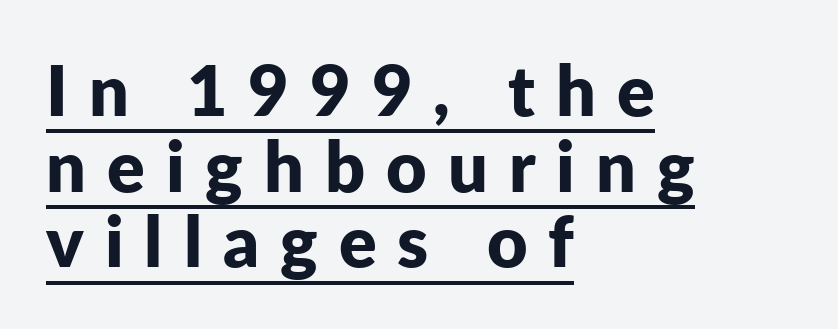
{"serif": "no", "italic": "no", "bold": "yes", "weight": "bold", "width": "normal", "stroke_contrast": "low", "x_height": "medium", "monospaced": "no", "underline": "yes", "align": "left", "line_spacing": "tight", "line_spacing_ratio": 1.08, "letter_spacing": "wide", "letter_spacing_em": 0.3, "glyph_px": 70}
